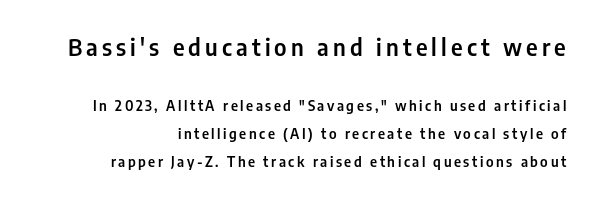
No italicization has been applied; the sample stays upright. Compare the two chunks: the upper has the greater cap height. In terms of leading, this rendering errs on the spacious side. The space beneath each line is pristine and unruled.
